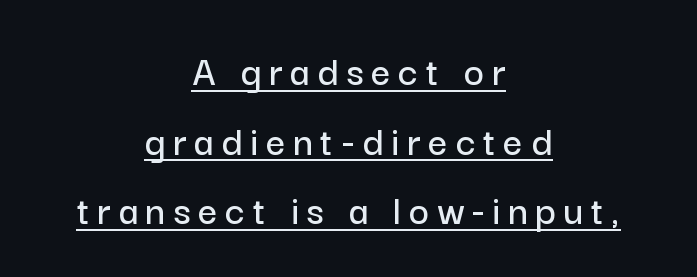
Underlining? Definitely there. Alignment: centered. When letters stand straight like this, we call the style roman or upright. Stroke terminals: plain, sans-serif.
